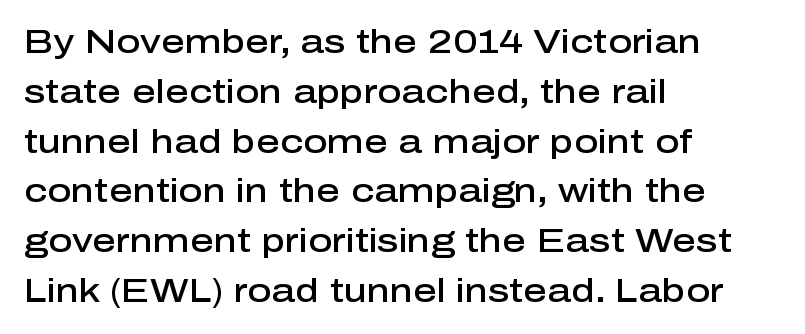
Q: Is the text bold? A: Semi-bold.
Q: Is the text italic (slanted)? A: No, it is upright.
Q: Is the typeface a serif or a sans-serif typeface? A: Sans-serif.
Q: Is the text underlined? A: No.
Q: How is the paragraph aligned? A: Left-aligned.
Q: Is the spacing between letters normal or unusually wide? A: Normal.
Q: Is the spacing between lines tight, normal or loose? A: Normal.
Q: Width (condensed, normal, or wide)? A: Normal.
Q: Stroke contrast? A: Low.
Q: x-height? A: Medium.
Q: Monospaced? A: No.
